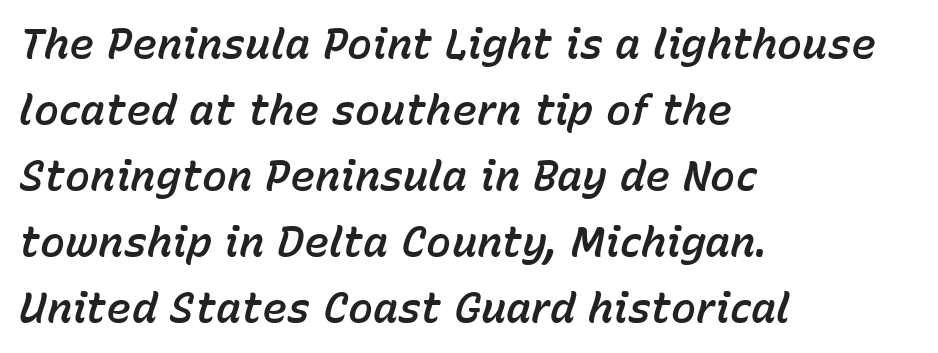
{"italic": "yes", "lean": "right", "slant_degrees": 15, "width": "normal", "stroke_contrast": "low", "x_height": "medium", "monospaced": "no", "underline": "no", "align": "left", "line_spacing": "normal", "line_spacing_ratio": 1.57, "letter_spacing": "normal", "letter_spacing_em": 0.0, "glyph_px": 42}
